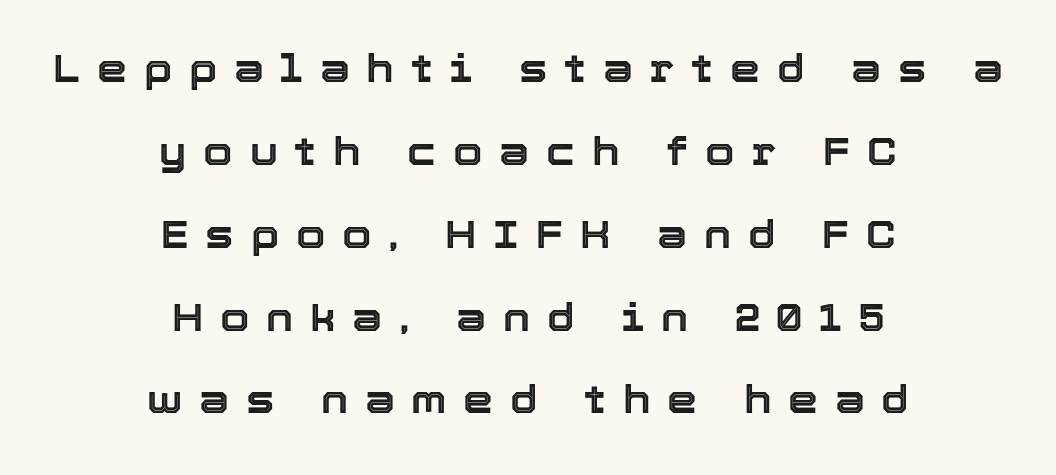
How are the letters spaced? Widely, with obvious added tracking. Letters rest on an invisible, unmarked baseline. Every row of glyphs is offset so its center matches the block's center. Think of a printed novel: that variable character pitch is what you see here. Italic? Not at all — the glyphs are vertical.
